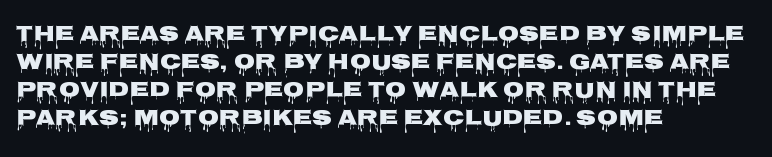
{"italic": "no", "underline": "no", "align": "left", "line_spacing": "normal", "line_spacing_ratio": 1.28, "letter_spacing": "normal", "letter_spacing_em": 0.0, "glyph_px": 22}
